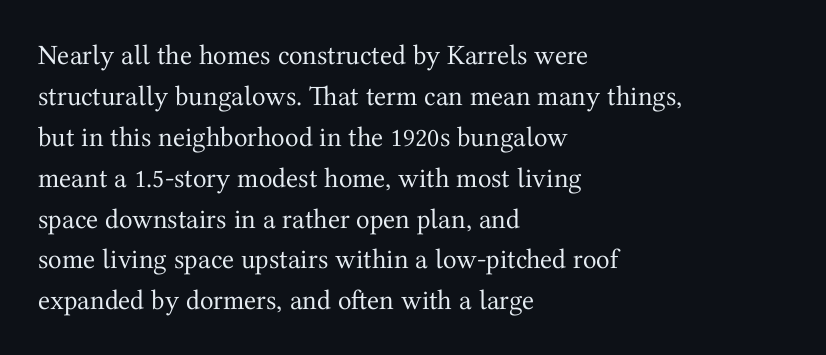
The letters stand straight up with perfectly vertical stems. If you measured baseline to baseline, you'd find a middling distance. The space directly below the letters is spotless. Weight: not bold — regular or lighter. The passage shown has conventional tracking throughout.
